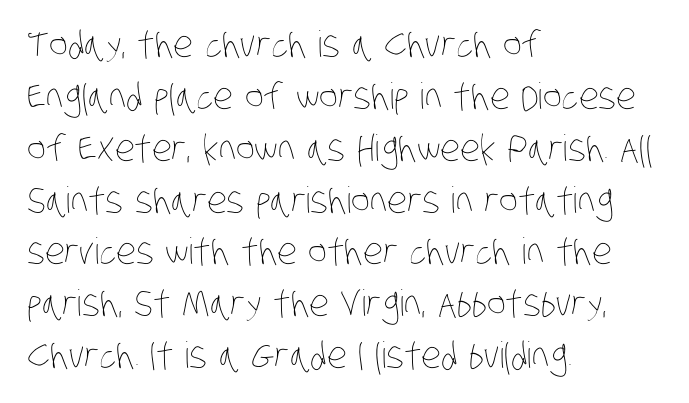
Q: Is the text bold? A: No.
Q: Is the text underlined? A: No.
Q: How is the paragraph aligned? A: Left-aligned.
Q: Is the spacing between letters normal or unusually wide? A: Normal.
Q: Is the spacing between lines tight, normal or loose? A: Normal.
Q: Width (condensed, normal, or wide)? A: Condensed.
Q: Stroke contrast? A: Low.
Q: x-height? A: Large.
Q: Monospaced? A: No.
